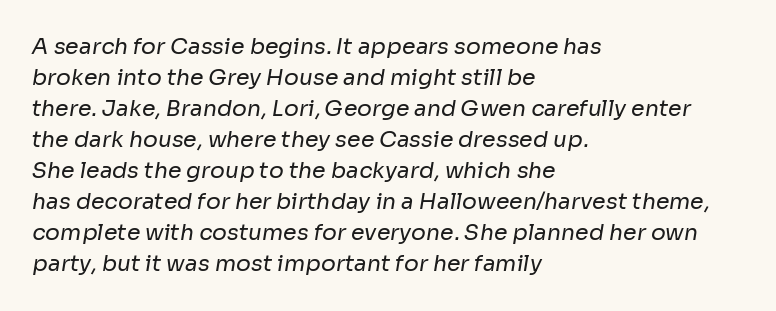
No word sits above an underline. Words appear dense and cohesive because spacing is normal. The ragged edge is on the right, which tells us the setting is flush left. If you measured baseline to baseline, you'd find a middling distance.
